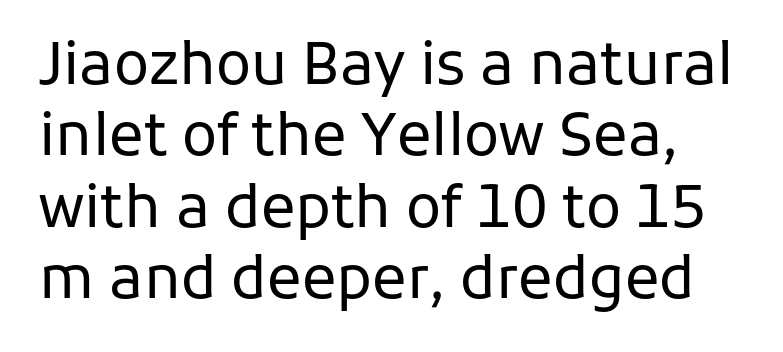
{"serif": "no", "italic": "no", "bold": "no", "weight": "regular", "width": "normal", "stroke_contrast": "low", "x_height": "medium", "monospaced": "no", "underline": "no", "line_spacing_ratio": 1.23, "letter_spacing": "normal", "letter_spacing_em": 0.0, "glyph_px": 58}
